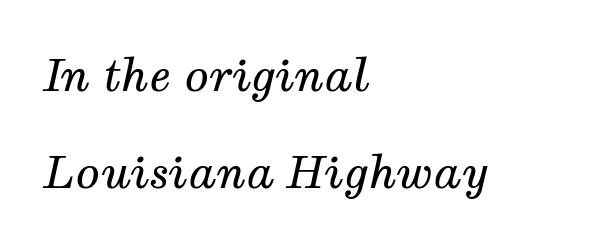
Q: Is the text bold? A: No.
Q: Is the text italic (slanted)? A: Yes, it leans right by about 12 degrees.
Q: Is the typeface a serif or a sans-serif typeface? A: Serif.
Q: Is the text underlined? A: No.
Q: How is the paragraph aligned? A: Left-aligned.
Q: Is the spacing between letters normal or unusually wide? A: Normal.
Q: Is the spacing between lines tight, normal or loose? A: Loose.
Q: Width (condensed, normal, or wide)? A: Normal.
Q: Stroke contrast? A: Medium.
Q: x-height? A: Medium.
Q: Monospaced? A: No.
